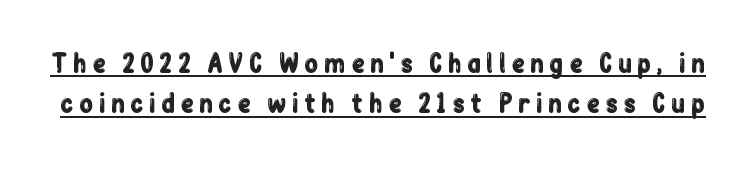
The image shows 25 px text type, upright; set normal line spacing (1.62x), unusually wide letter spacing (+0.2 em), underlined.
